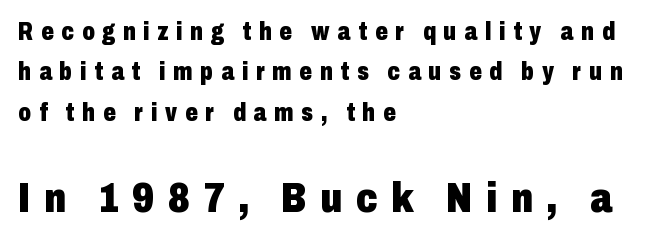
Q: Is the text bold? A: Yes.
Q: Is the text italic (slanted)? A: No, it is upright.
Q: Is the typeface a serif or a sans-serif typeface? A: Sans-serif.
Q: Is the text underlined? A: No.
Q: How is the paragraph aligned? A: Left-aligned.
Q: Is the spacing between letters normal or unusually wide? A: Unusually wide.
Q: Is the spacing between lines tight, normal or loose? A: Normal.
Q: Which block of text is set in a larger size, the first (top) or the second (bottom)? A: The second (bottom) one.
Q: Width (condensed, normal, or wide)? A: Condensed.
Q: Stroke contrast? A: Low.
Q: x-height? A: Medium.
Q: Monospaced? A: No.
